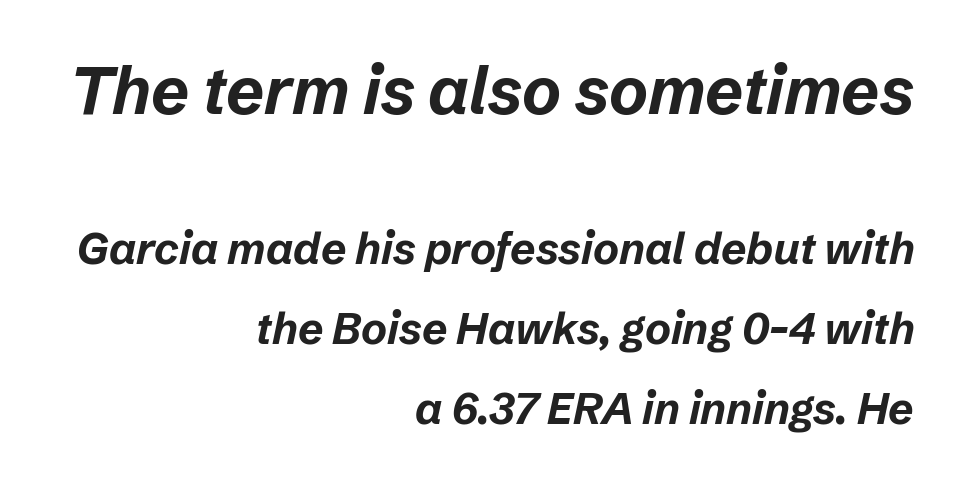
Q: Is the text bold? A: Yes.
Q: Is the text italic (slanted)? A: Yes, it leans right by about 12 degrees.
Q: Is the text underlined? A: No.
Q: How is the paragraph aligned? A: Right-aligned.
Q: Is the spacing between letters normal or unusually wide? A: Normal.
Q: Which block of text is set in a larger size, the first (top) or the second (bottom)? A: The first (top) one.
Q: Width (condensed, normal, or wide)? A: Normal.
Q: Stroke contrast? A: Low.
Q: x-height? A: Medium.
Q: Monospaced? A: No.
